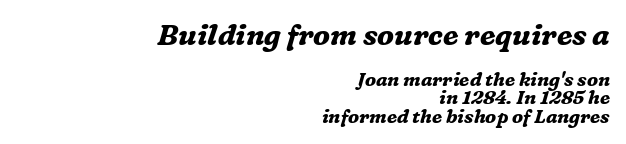
The image shows 29 px bold serif type, italic (leaning right); set right-aligned, tight line spacing (0.96x), normal letter spacing, not underlined; the first (top) block is 1.53x larger; medium stroke contrast and a medium x-height.
